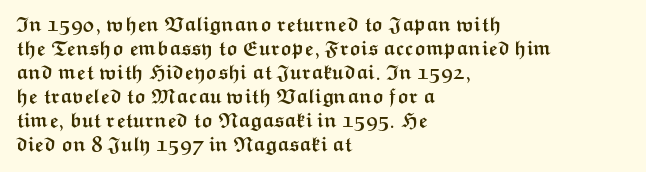
Posture: upright roman. Between one letter and the next there's only the usual sliver of space. Layout note: lines flush left. Clear beneath every line of the passage. The characters look thick and weighty, a clear bold.
